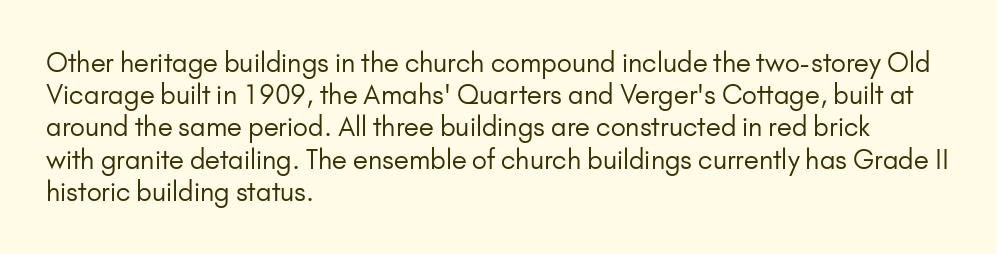
Q: Is the text bold? A: No.
Q: Is the text italic (slanted)? A: No, it is upright.
Q: Is the text underlined? A: No.
Q: How is the paragraph aligned? A: Left-aligned.
Q: Is the spacing between letters normal or unusually wide? A: Normal.
